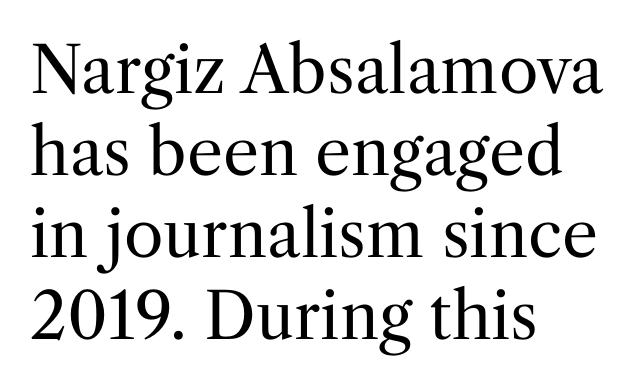
The lettering stays uniformly vertical, giving the passage a roman look. Do the characters align in a grid? No, the font is proportional. Underline: absent. Horizontal bands of white between lines are of average thickness. Visually the block forms a straight wall on the left and a jagged coastline on the right. A typesetter would label this face a serif.
